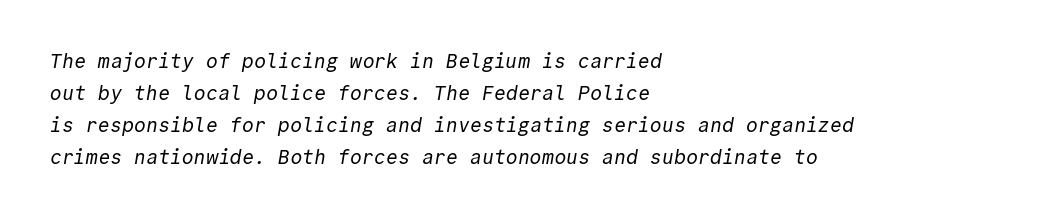
The image shows 20 px text type; set left-aligned, normal line spacing (1.6x), normal letter spacing, not underlined.
